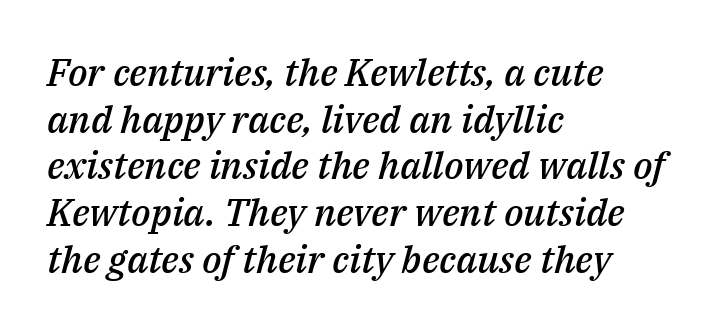
The rendering keeps characters at their native spacing. Think of a printed novel: that variable character pitch is what you see here. Does the copy run flush right? No — it runs flush left. The glyphs look as if they've been sheared to an angle. Lines of text with bare space underneath. Each glyph is drawn with semibold strokes, heavier than normal yet not fully bold.
